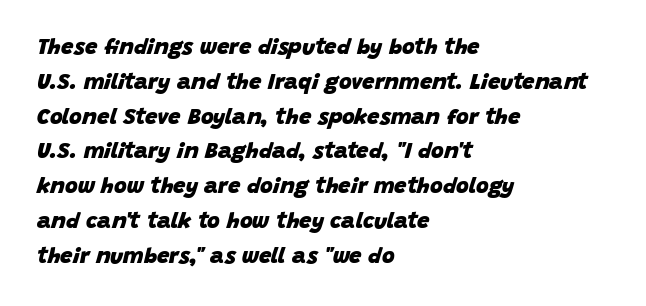
Q: Is the text bold? A: Yes.
Q: Is the text italic (slanted)? A: Yes, it leans right by about 15 degrees.
Q: Is the text underlined? A: No.
Q: How is the paragraph aligned? A: Left-aligned.
Q: Is the spacing between letters normal or unusually wide? A: Normal.
Q: Is the spacing between lines tight, normal or loose? A: Normal.
